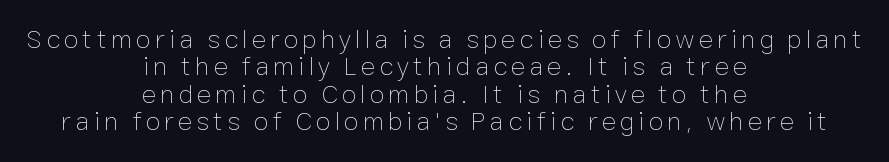
Q: Is the text bold? A: No.
Q: Is the text italic (slanted)? A: No, it is upright.
Q: Is the text underlined? A: No.
Q: How is the paragraph aligned? A: Centered.
Q: Is the spacing between lines tight, normal or loose? A: Tight.
